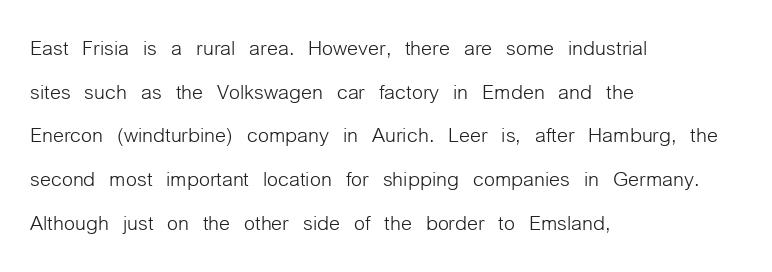
Inter-character spacing is left at the font's built-in metrics. The rows are spaced the way most documents space them. The words here are not underlined. The weight would be labelled regular, book, light, or lighter still. Spacing verdict: proportional, widths tailored to each character. Leftover space on each line is placed entirely after the last word.
